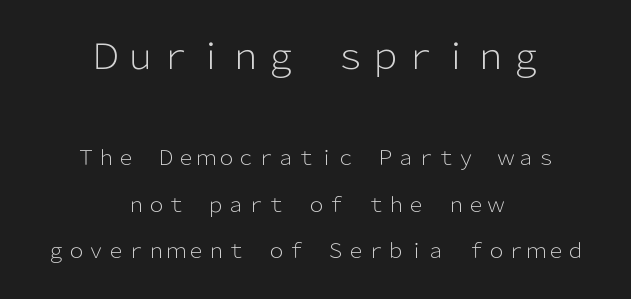
{"serif": "no", "italic": "no", "bold": "no", "weight": "light", "width": "normal", "stroke_contrast": "low", "x_height": "medium", "monospaced": "no", "underline": "no", "align": "center", "line_spacing": "loose", "line_spacing_ratio": 2.32, "letter_spacing": "normal", "letter_spacing_em": 0.0, "larger_block": "first", "size_ratio": 1.75, "glyph_px": 35}
